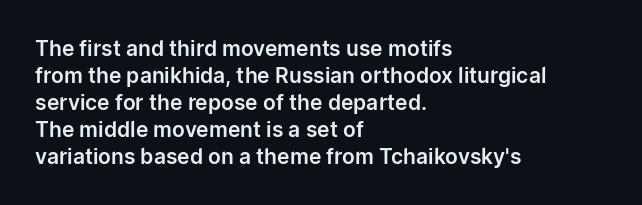
No word sits above an underline. Rendered with straight, roman letterforms. A typesetter would call this leading conventional body-copy spacing. Nothing unusual about the tracking: characters are spaced as the font intends. Line starts are locked; line ends wander.
